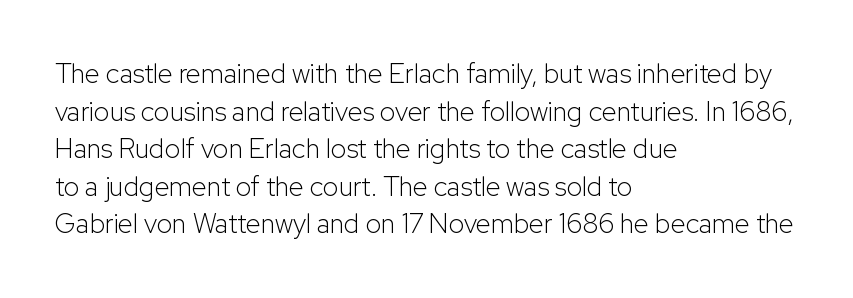
Q: Is the text bold? A: No.
Q: Is the text italic (slanted)? A: No, it is upright.
Q: Is the text underlined? A: No.
Q: How is the paragraph aligned? A: Left-aligned.
Q: Is the spacing between letters normal or unusually wide? A: Normal.
Q: Is the spacing between lines tight, normal or loose? A: Normal.
